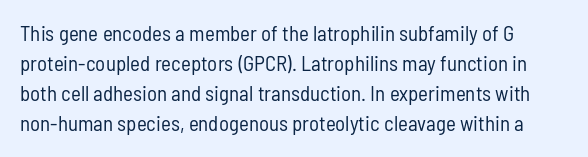
Characters follow at the spacing the type designer built in. A bare baseline throughout the passage. Quick note: not italic, upright. The block of text has a typical density, with ordinary space between rows.
